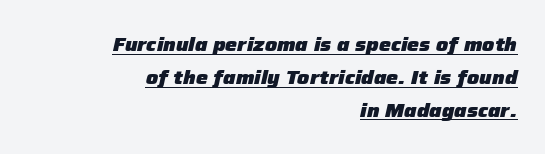
{"italic": "yes", "lean": "right", "slant_degrees": 12, "bold": "yes", "underline": "yes", "align": "right", "line_spacing": "normal", "line_spacing_ratio": 1.64, "letter_spacing": "normal", "letter_spacing_em": 0.0, "glyph_px": 20}
